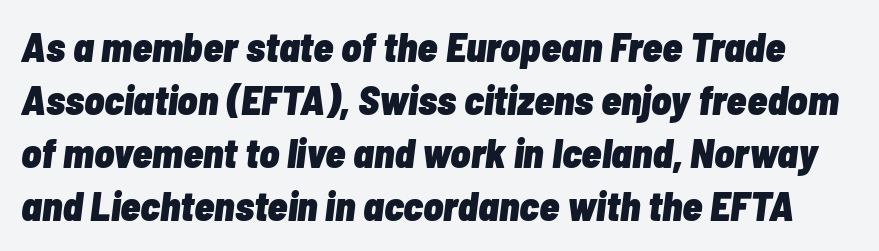
Normally led — the rows are evenly, conventionally spaced. The rendering uses natural spacing where letterforms have individual widths. There is no visible air inserted between adjacent glyphs. Anything drawn beneath the words? Only blank space. These lines were composed using italics. How heavy is the stroke? Heavy — this is a bold.
